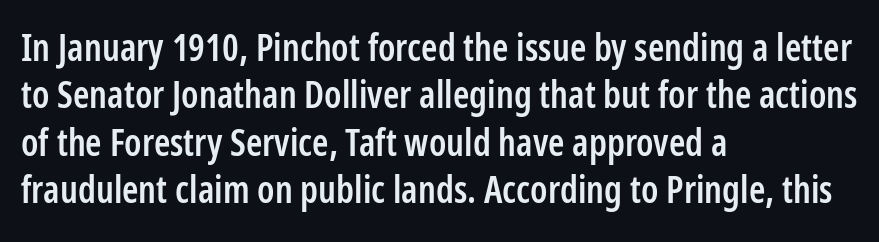
Q: Is the text bold? A: Semi-bold.
Q: Is the text italic (slanted)? A: No, it is upright.
Q: Is the typeface a serif or a sans-serif typeface? A: Sans-serif.
Q: Is the text underlined? A: No.
Q: How is the paragraph aligned? A: Left-aligned.
Q: Is the spacing between letters normal or unusually wide? A: Normal.
Q: Is the spacing between lines tight, normal or loose? A: Normal.
Q: Width (condensed, normal, or wide)? A: Condensed.
Q: Stroke contrast? A: Low.
Q: x-height? A: Medium.
Q: Monospaced? A: No.
